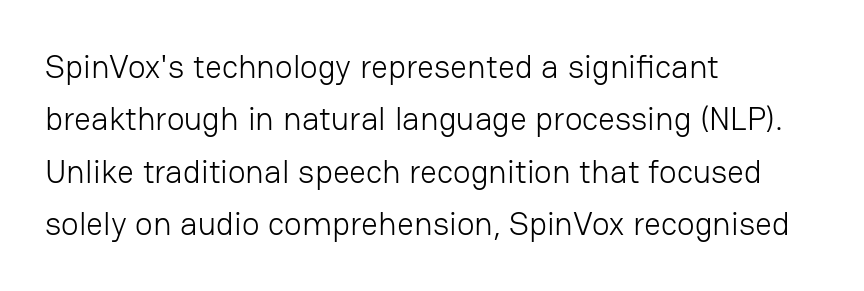
The image shows 33 px light sans-serif type, upright; set left-aligned, normal line spacing (1.59x), normal letter spacing, not underlined; low stroke contrast and a medium x-height.
